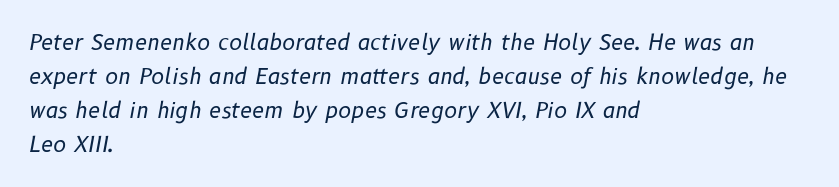
These lines sit exactly where default settings would place them. The letters are slanted; this is an italic face. Glance below the letters and you will spot only blank space. The paragraph shown leans on its left margin. The tracking reads as untouched default to a designer's eye. Compared with a typical body face, this is equally light or lighter still.
